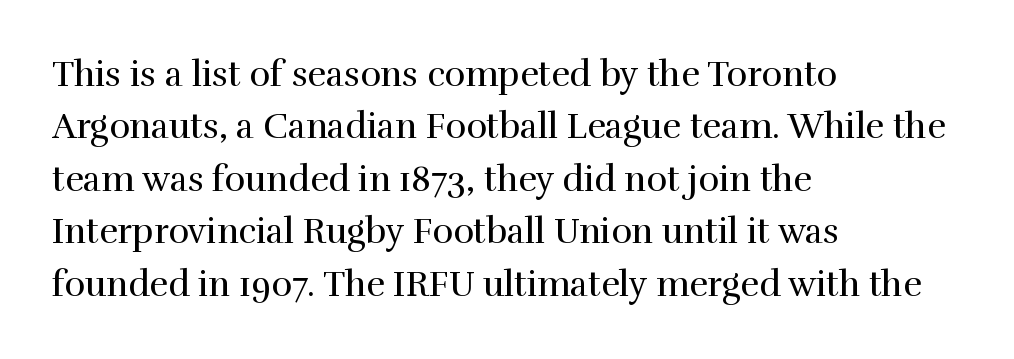
Q: Is the text bold? A: No.
Q: Is the text italic (slanted)? A: No, it is upright.
Q: Is the typeface a serif or a sans-serif typeface? A: Serif.
Q: Is the text underlined? A: No.
Q: How is the paragraph aligned? A: Left-aligned.
Q: Is the spacing between letters normal or unusually wide? A: Normal.
Q: Is the spacing between lines tight, normal or loose? A: Normal.
Q: Width (condensed, normal, or wide)? A: Normal.
Q: x-height? A: Medium.
Q: Monospaced? A: No.
